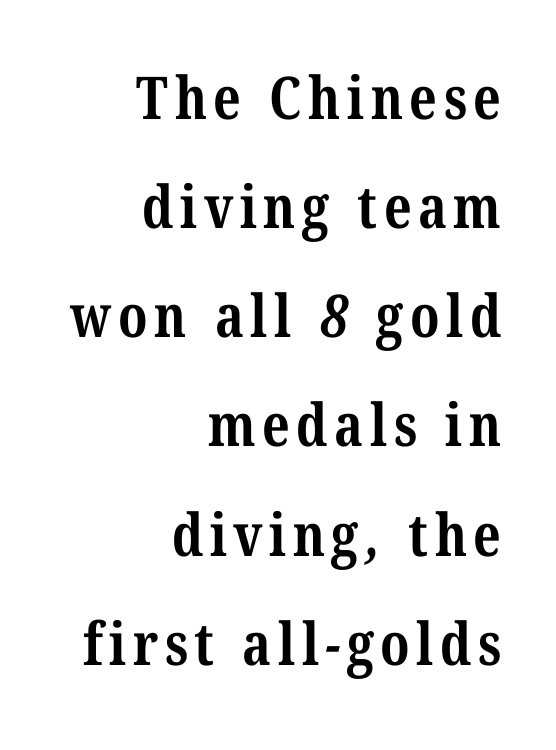
The image shows 59 px bold, condensed serif type; set right-aligned, line spacing 1.85x, not underlined; medium stroke contrast and a medium x-height.
